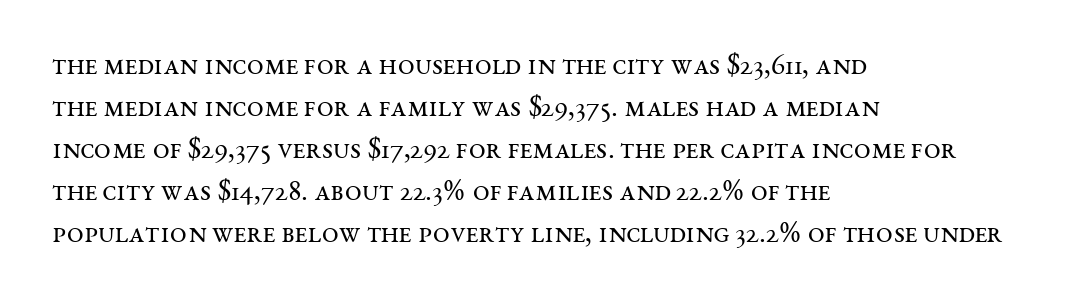
The typesetting does not lean heavy: it is not bold. Summary of vertical rhythm: regular, with standard interline spacing. Unlike italic type, these characters show no tilt at all. Nothing unusual about the tracking: characters are spaced as the font intends. Visually the block forms a straight wall on the left and a jagged coastline on the right.
